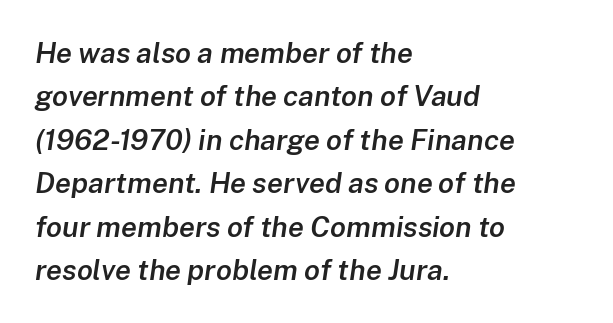
The image shows 29 px semibold type, italic (leaning right); set left-aligned, normal line spacing (1.5x), normal letter spacing, not underlined; low stroke contrast and a medium x-height.
